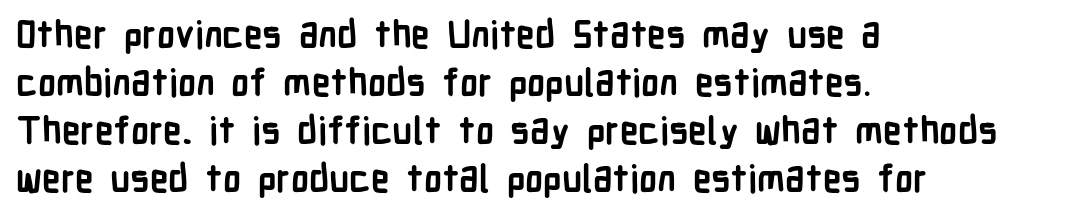
This rendering features lettering with no underline. In CSS terms this would be text-align: left. The strokes are fattened all the way to bold. Here the designer chose a conventional face with non-uniform glyph widths. In terms of posture, this sample is upright.
